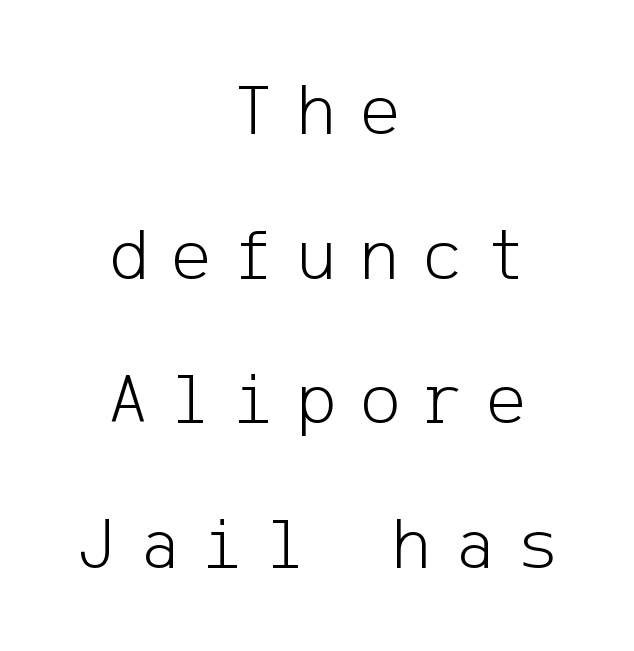
Q: Is the text bold? A: No.
Q: Is the text italic (slanted)? A: No, it is upright.
Q: Is the typeface a serif or a sans-serif typeface? A: Sans-serif.
Q: Is the text underlined? A: No.
Q: How is the paragraph aligned? A: Centered.
Q: Is the spacing between letters normal or unusually wide? A: Unusually wide.
Q: Is the spacing between lines tight, normal or loose? A: Loose.
Q: Width (condensed, normal, or wide)? A: Normal.
Q: Stroke contrast? A: Low.
Q: x-height? A: Medium.
